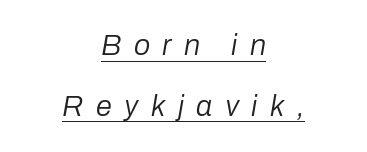
The image shows 29 px regular-weight type, italic (leaning right); set centered, loose line spacing (2.1x), unusually wide letter spacing (+0.43 em), underlined; low stroke contrast and a medium x-height.
